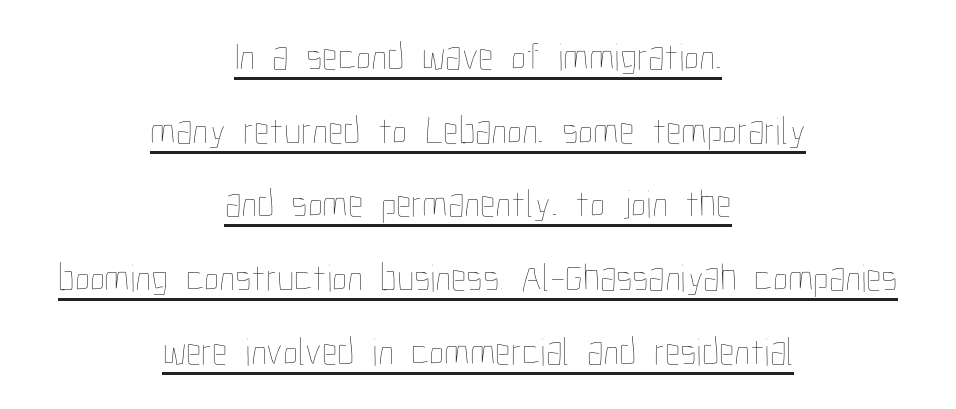
Is the type heavy? It reads as light-to-regular instead. Centered paragraph, ragged on both sides. Compared with undecorated copy, this sample adds a rule below the words. Nope, not italic — everything's standing straight. Character widths vary here, with narrow letters taking less room than wide ones. Letter spacing: default.
